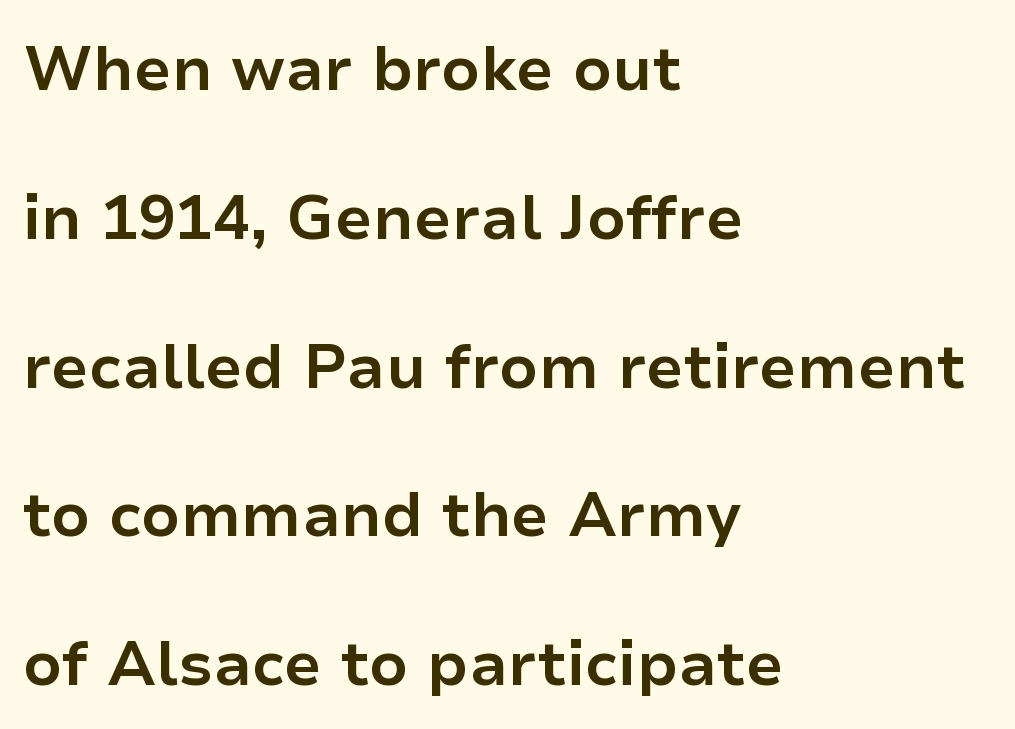
Do the letters lean? They stand straight. Examine the stroke ends and you'll find no serifs. Just letters on the line, the space beneath them empty. Chunky letters — that's bold for sure. The lines in this sample share a left origin and differ only in where they stop. Default kerning and tracking; the words read as compact shapes.
